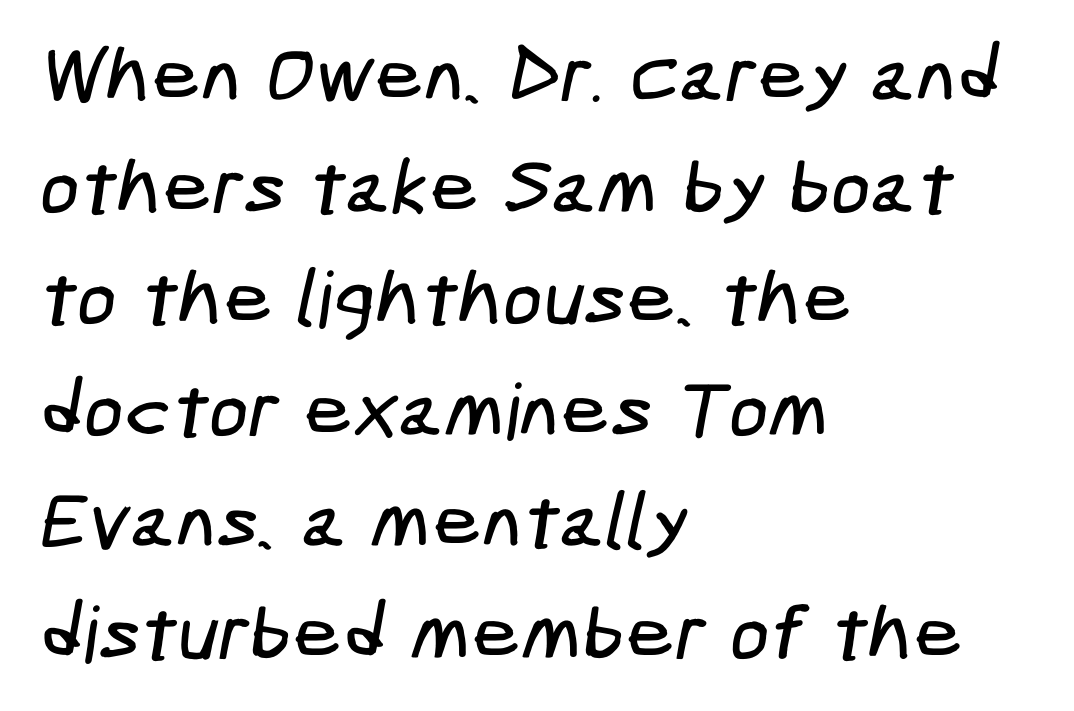
{"serif": "no", "width": "condensed", "stroke_contrast": "low", "x_height": "medium", "underline": "no", "align": "left", "line_spacing": "normal", "line_spacing_ratio": 1.43, "letter_spacing": "normal", "letter_spacing_em": 0.0, "glyph_px": 78}
